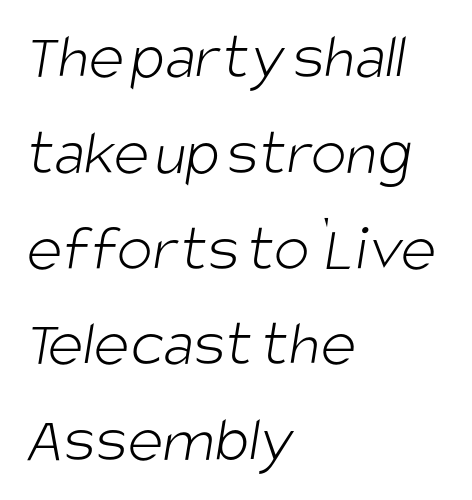
{"serif": "no", "bold": "no", "weight": "light", "width": "condensed", "stroke_contrast": "low", "x_height": "large", "monospaced": "no", "underline": "no", "align": "left", "line_spacing": "normal", "line_spacing_ratio": 1.43, "letter_spacing": "normal", "letter_spacing_em": 0.0, "glyph_px": 67}
